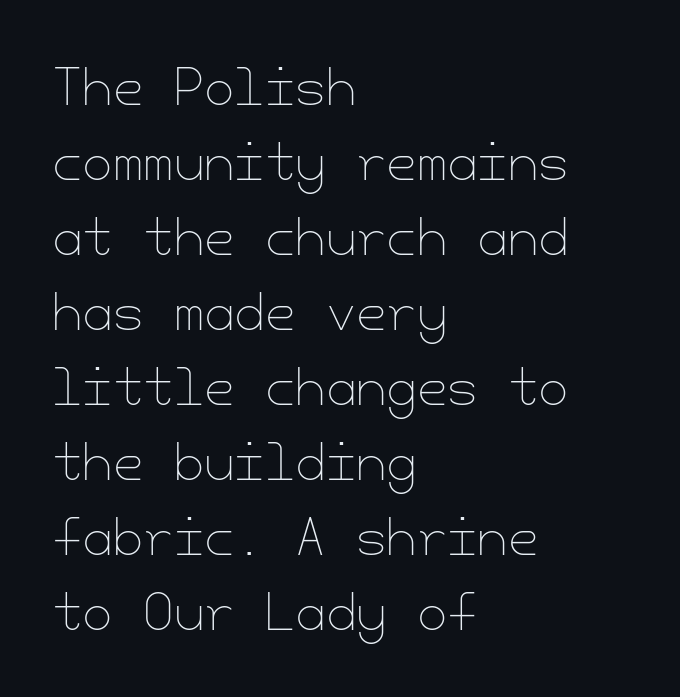
Q: Is the text bold? A: No.
Q: Is the text italic (slanted)? A: No, it is upright.
Q: Is the text underlined? A: No.
Q: How is the paragraph aligned? A: Left-aligned.
Q: Is the spacing between letters normal or unusually wide? A: Normal.
Q: Is the spacing between lines tight, normal or loose? A: Normal.
Q: Width (condensed, normal, or wide)? A: Normal.
Q: Stroke contrast? A: Low.
Q: x-height? A: Small.
